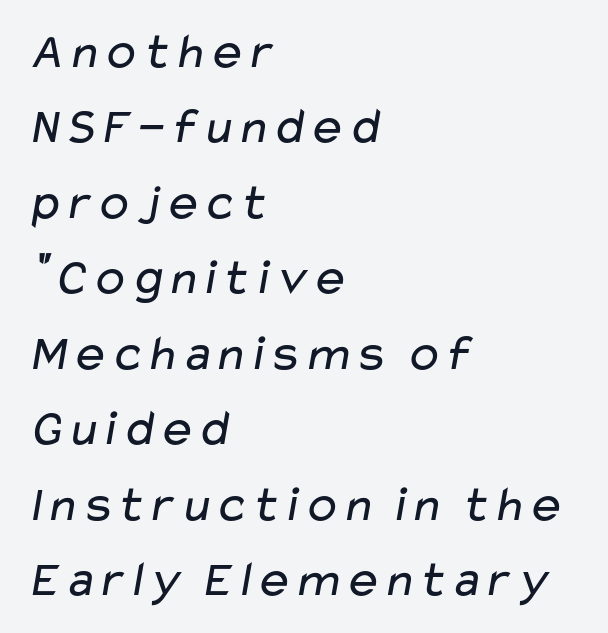
{"serif": "no", "bold": "no", "weight": "regular", "width": "wide", "stroke_contrast": "low", "x_height": "medium", "monospaced": "no", "underline": "no", "align": "left", "line_spacing": "normal", "line_spacing_ratio": 1.48, "letter_spacing": "normal", "letter_spacing_em": 0.0, "glyph_px": 51}
